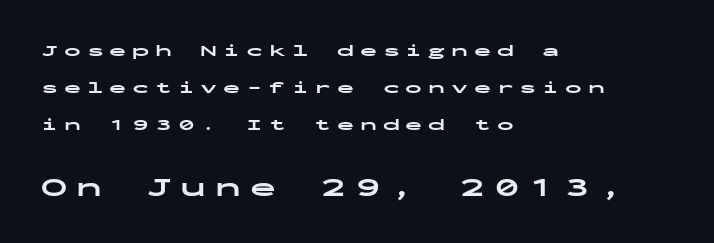
Line beginnings align vertically; line endings do not. Weight check: bold — yes, fully. Underlining? Definitely not there. Summary of vertical rhythm: relaxed, with wide interline spacing.
